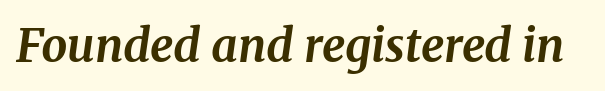
{"serif": "yes", "italic": "yes", "lean": "right", "slant_degrees": 8, "bold": "yes", "weight": "bold", "width": "normal", "stroke_contrast": "medium", "x_height": "medium", "monospaced": "no", "underline": "no", "letter_spacing": "normal", "letter_spacing_em": 0.0, "glyph_px": 46}
